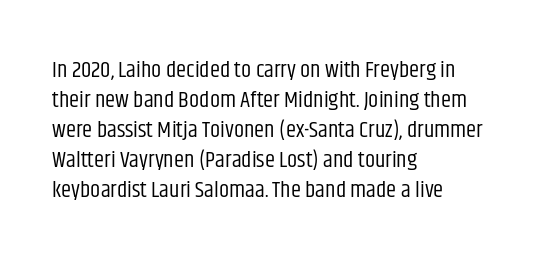
The image shows 23 px text type, upright; set left-aligned, normal line spacing (1.3x), normal letter spacing, not underlined.
